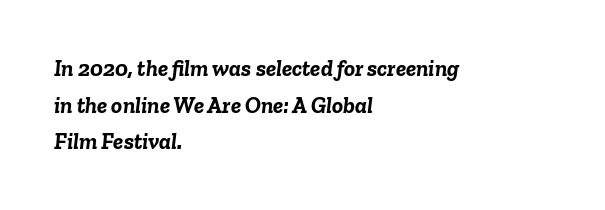
The image shows 23 px bold type, italic (leaning right); set left-aligned, normal line spacing (1.59x), normal letter spacing, not underlined.
